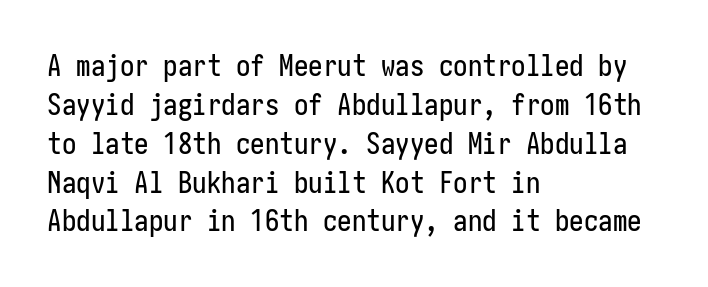
Q: Is the text italic (slanted)? A: No, it is upright.
Q: Is the typeface a serif or a sans-serif typeface? A: Sans-serif.
Q: Is the text underlined? A: No.
Q: How is the paragraph aligned? A: Left-aligned.
Q: Is the spacing between letters normal or unusually wide? A: Normal.
Q: Is the spacing between lines tight, normal or loose? A: Normal.
Q: Width (condensed, normal, or wide)? A: Condensed.
Q: Stroke contrast? A: Low.
Q: x-height? A: Medium.
